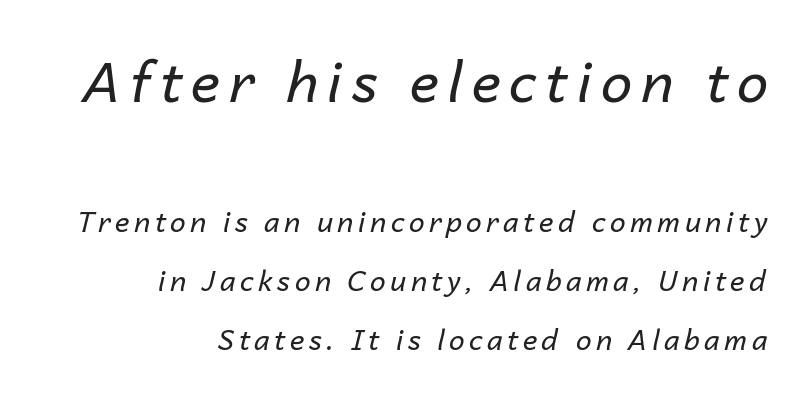
The image shows 56 px regular-weight type, italic (leaning right); set right-aligned, loose line spacing (2.12x), not underlined; the first (top) block is 2.0x larger; low stroke contrast and a medium x-height.
